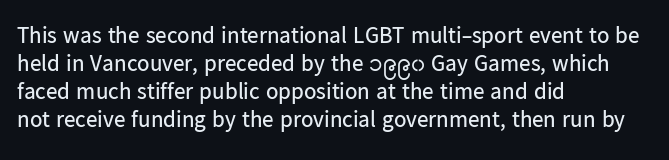
Q: Is the text bold? A: No.
Q: Is the text italic (slanted)? A: No, it is upright.
Q: Is the text underlined? A: No.
Q: How is the paragraph aligned? A: Left-aligned.
Q: Is the spacing between letters normal or unusually wide? A: Normal.
